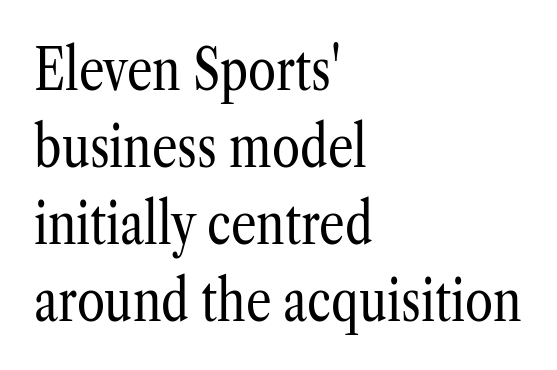
The image shows 57 px regular-weight, condensed serif type, upright; set left-aligned, normal line spacing (1.35x), normal letter spacing, not underlined; low stroke contrast and a medium x-height.
